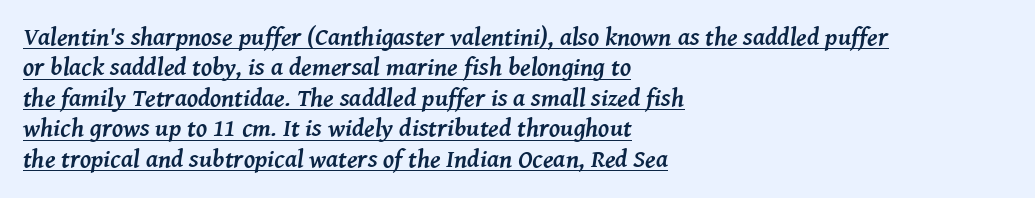
{"italic": "yes", "lean": "right", "slant_degrees": 8, "bold": "yes", "underline": "yes", "align": "left", "line_spacing_ratio": 1.22, "letter_spacing": "normal", "letter_spacing_em": 0.0, "glyph_px": 25}
